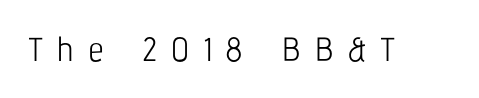
The image shows 33 px light, condensed sans-serif type, upright; set unusually wide letter spacing (+0.46 em), not underlined; low stroke contrast and a medium x-height.
